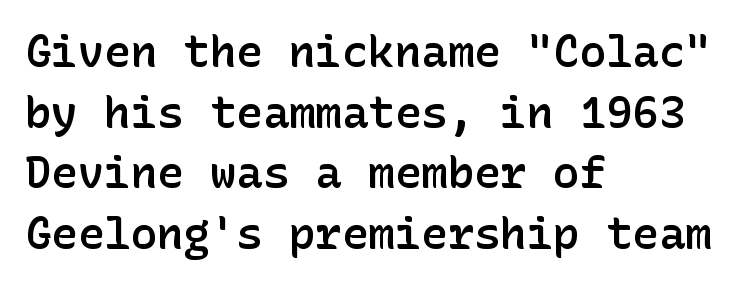
The typography opts for an upright posture over an oblique one. The typesetter chose a ragged-right arrangement here. Weight: semibold (demi). Underline: absent. Baseline-to-baseline distance is the conventional proportion of letter height.
